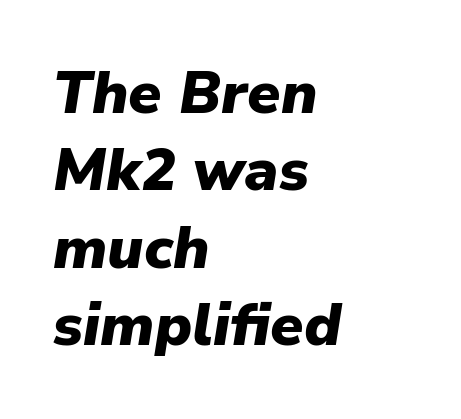
The image shows 59 px heavy type, italic (leaning right); set left-aligned, normal line spacing (1.31x), normal letter spacing, not underlined; low stroke contrast and a medium x-height.
